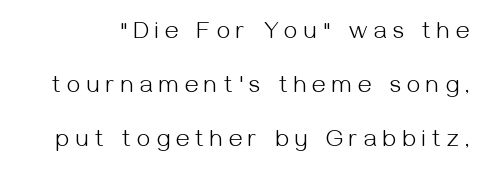
Does the lettering tilt? It doesn't — this is upright. This reads as an unemphasized weight, regular at the heaviest. Vertical spacing — loose. Plain, unruled lines of type. This sample uses expanded letter spacing, leaving extra air between glyphs.
